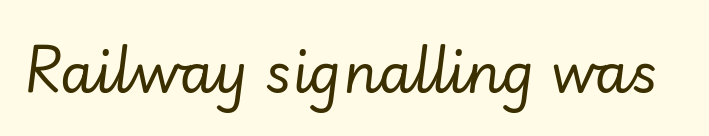
{"italic": "yes", "lean": "right", "slant_degrees": 7, "bold": "no", "weight": "regular", "width": "normal", "stroke_contrast": "low", "x_height": "small", "monospaced": "no", "underline": "no", "letter_spacing": "normal", "letter_spacing_em": 0.0, "glyph_px": 54}
